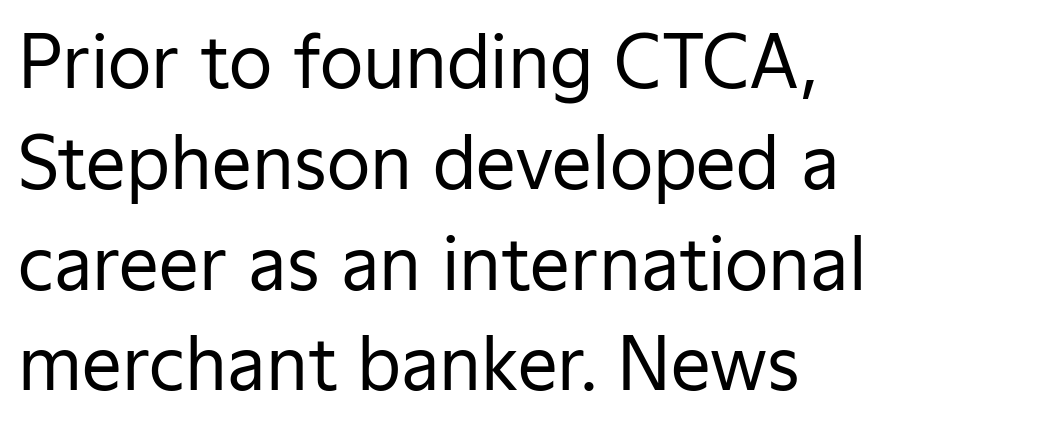
{"serif": "no", "italic": "no", "bold": "no", "weight": "regular", "width": "normal", "stroke_contrast": "low", "x_height": "medium", "monospaced": "no", "underline": "no", "align": "left", "line_spacing": "normal", "line_spacing_ratio": 1.42, "letter_spacing": "normal", "letter_spacing_em": 0.0, "glyph_px": 71}
